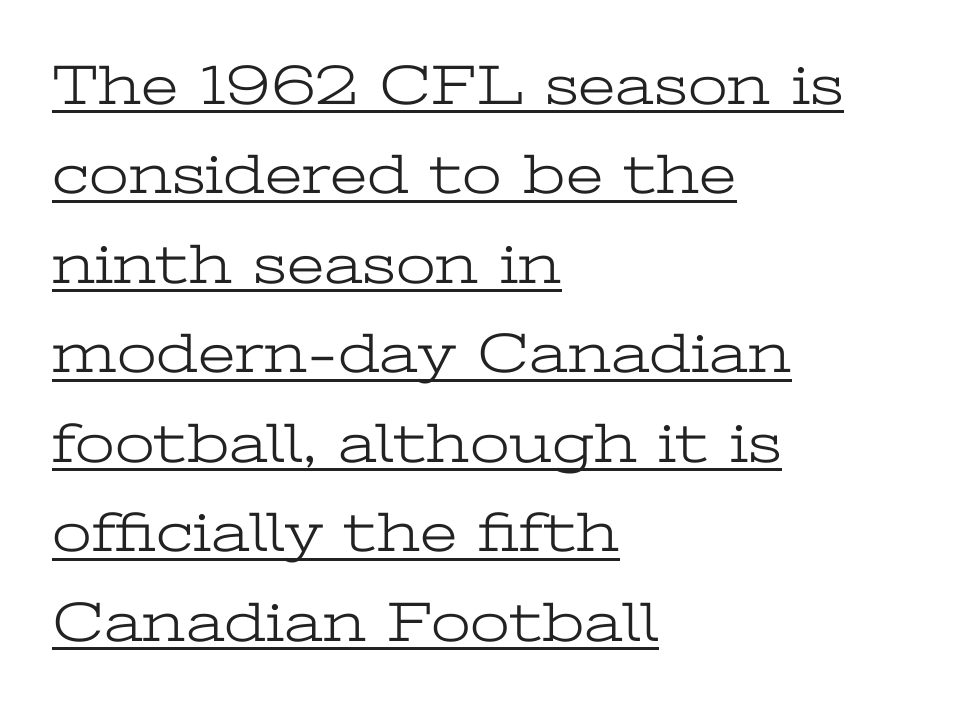
{"serif": "yes", "italic": "no", "bold": "no", "weight": "light", "width": "wide", "stroke_contrast": "low", "x_height": "medium", "monospaced": "no", "underline": "yes", "align": "left", "line_spacing": "normal", "line_spacing_ratio": 1.57, "letter_spacing": "normal", "letter_spacing_em": 0.0, "glyph_px": 57}
